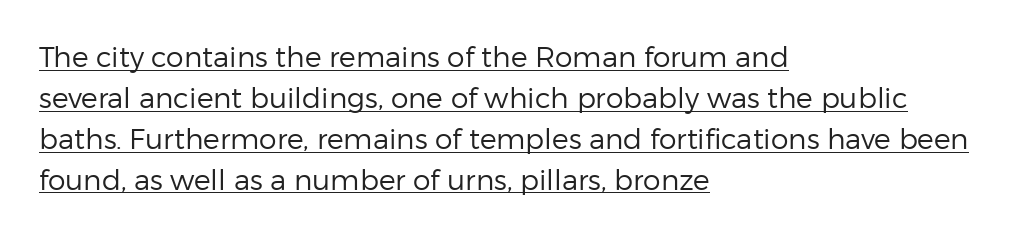
Q: Is the text bold? A: No.
Q: Is the text italic (slanted)? A: No, it is upright.
Q: Is the typeface a serif or a sans-serif typeface? A: Sans-serif.
Q: Is the text underlined? A: Yes.
Q: How is the paragraph aligned? A: Left-aligned.
Q: Is the spacing between letters normal or unusually wide? A: Normal.
Q: Is the spacing between lines tight, normal or loose? A: Normal.
Q: Width (condensed, normal, or wide)? A: Normal.
Q: Stroke contrast? A: Low.
Q: x-height? A: Medium.
Q: Monospaced? A: No.
